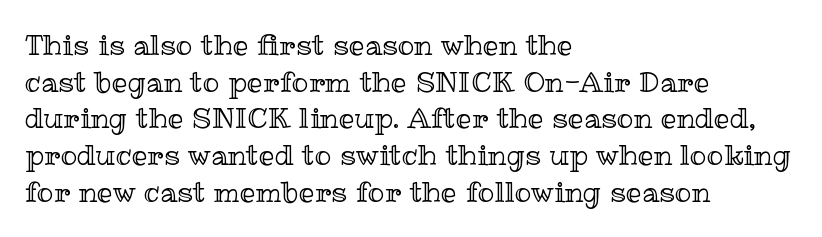
The image shows 28 px text type, upright; set left-aligned, normal line spacing (1.31x), normal letter spacing, not underlined; a medium x-height.
